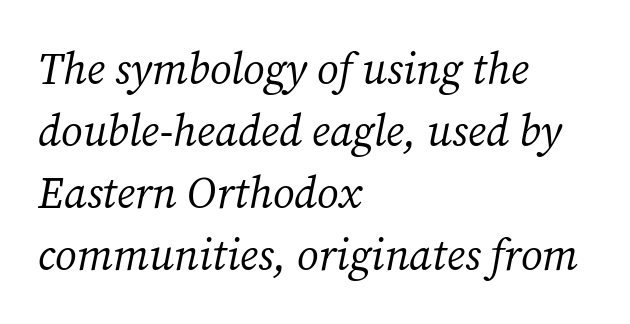
{"serif": "yes", "italic": "yes", "lean": "right", "slant_degrees": 12, "bold": "no", "weight": "regular", "width": "normal", "stroke_contrast": "medium", "x_height": "medium", "monospaced": "no", "underline": "no", "align": "left", "line_spacing": "normal", "line_spacing_ratio": 1.41, "letter_spacing": "normal", "letter_spacing_em": 0.0, "glyph_px": 44}
